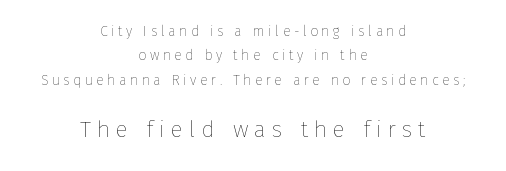
When letters stand straight like this, we call the style roman or upright. A centered setting, common on invitations and titles, is used for this passage. In terms of letterspacing, this is a distinctly airy, spread setting. Between these two stacked blocks, the lower one wins on size.
